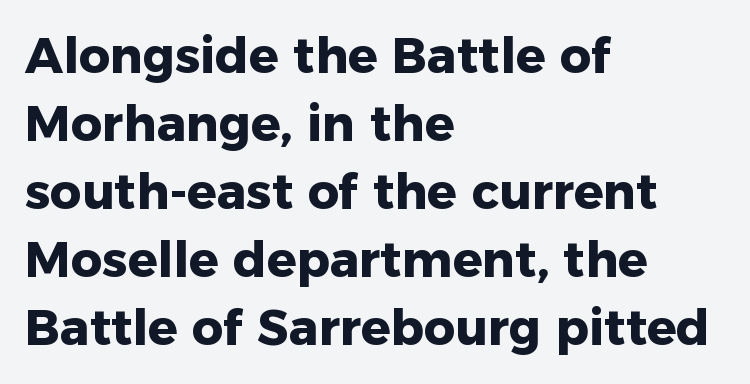
{"serif": "no", "italic": "no", "bold": "yes", "weight": "heavy", "width": "normal", "stroke_contrast": "low", "x_height": "medium", "monospaced": "no", "underline": "no", "align": "left", "line_spacing": "normal", "line_spacing_ratio": 1.39, "letter_spacing": "normal", "letter_spacing_em": 0.0, "glyph_px": 49}
